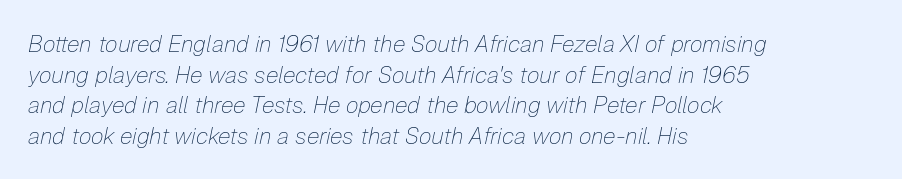
Q: Is the text bold? A: No.
Q: Is the text italic (slanted)? A: Yes, it leans right by about 12 degrees.
Q: Is the text underlined? A: No.
Q: How is the paragraph aligned? A: Left-aligned.
Q: Is the spacing between letters normal or unusually wide? A: Normal.
Q: Is the spacing between lines tight, normal or loose? A: Normal.
